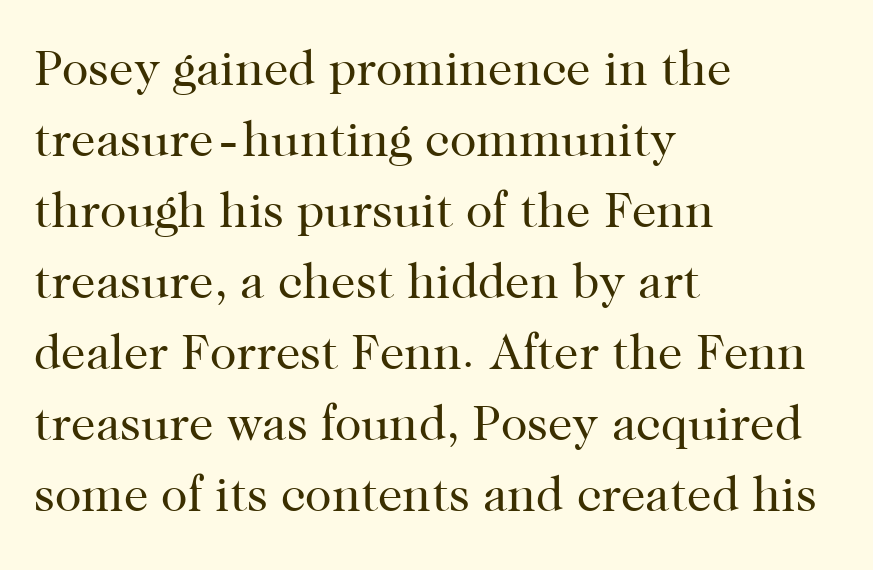
{"serif": "yes", "italic": "no", "bold": "no", "weight": "regular", "width": "normal", "stroke_contrast": "high", "x_height": "medium", "monospaced": "no", "underline": "no", "align": "left", "line_spacing": "normal", "line_spacing_ratio": 1.45, "letter_spacing": "normal", "letter_spacing_em": 0.0, "glyph_px": 49}
